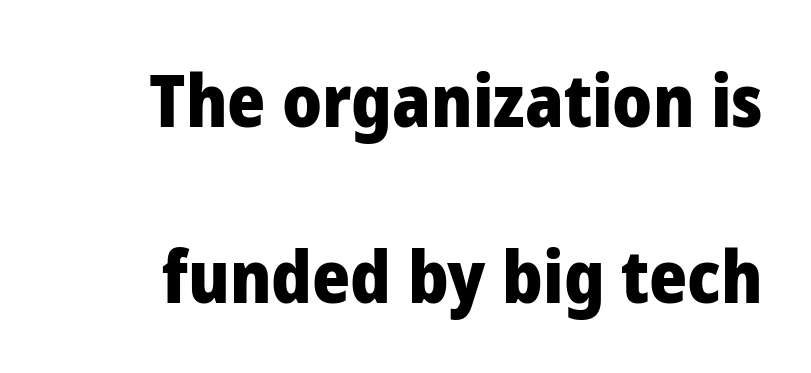
In terms of letterspacing, this is plain default setting. The string is rendered with underlining switched off. Students, this is bold: see how much ink each stroke carries. The face used here is proportionally spaced, like ordinary book or web type.
